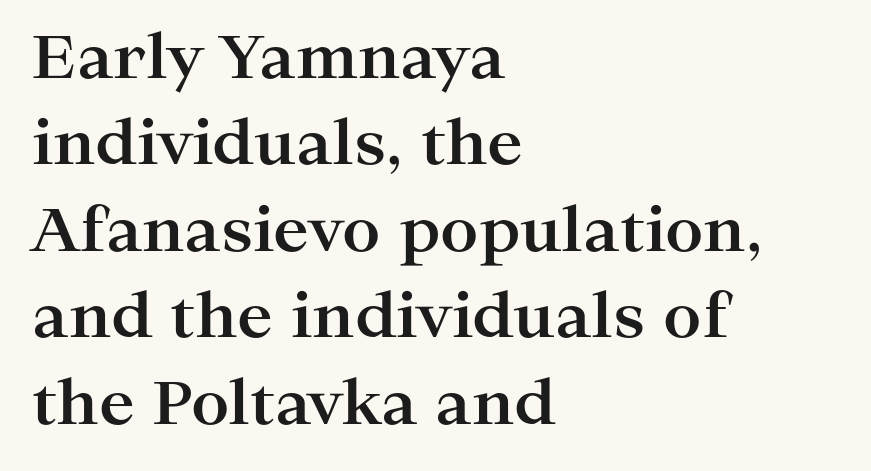
The paragraph has a hard left edge and a soft right edge. A typesetter would call this zero additional tracking. Does the weight exceed regular? Yes, all the way to bold. Varying glyph widths throughout — classic text-font behaviour. Posture: upright roman.
